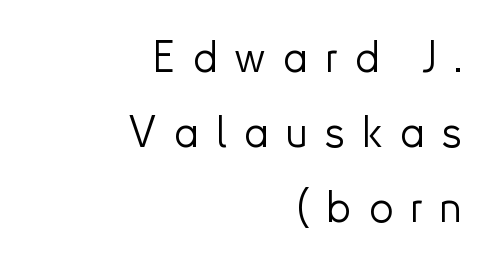
The image shows 43 px light sans-serif type, upright; set right-aligned, line spacing 1.75x, unusually wide letter spacing (+0.4 em), not underlined; low stroke contrast and a small x-height.
